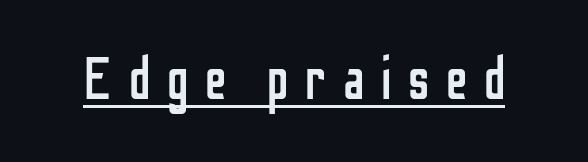
Q: Is the text bold? A: No.
Q: Is the text italic (slanted)? A: No, it is upright.
Q: Is the typeface a serif or a sans-serif typeface? A: Sans-serif.
Q: Is the text underlined? A: Yes.
Q: Is the spacing between letters normal or unusually wide? A: Unusually wide.
Q: Width (condensed, normal, or wide)? A: Condensed.
Q: Stroke contrast? A: Low.
Q: x-height? A: Medium.
Q: Monospaced? A: No.
